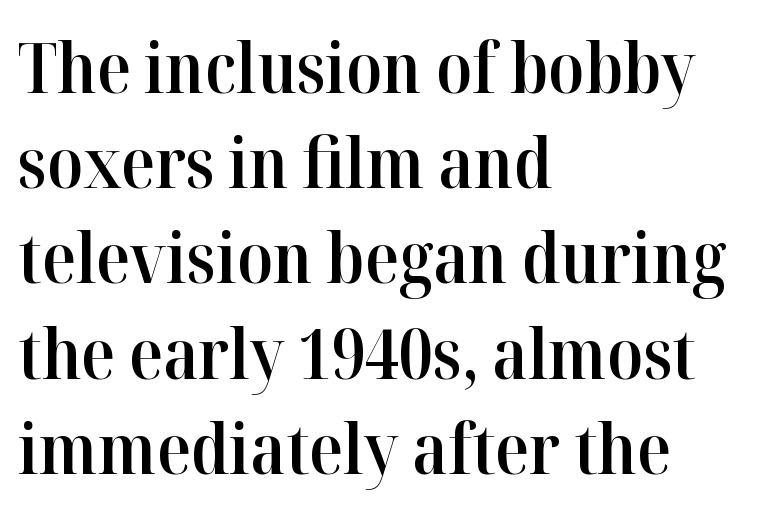
Descenders are the only things crossing below the line. Does the type have serifs? Yes, each stem ends in a small foot. Unlike italic type, these characters show no tilt at all. In CSS terms this would be text-align: left. How are the letters spaced? Ordinarily, with no added tracking. Looks like regular typesetting: each glyph gets only the width it needs.
